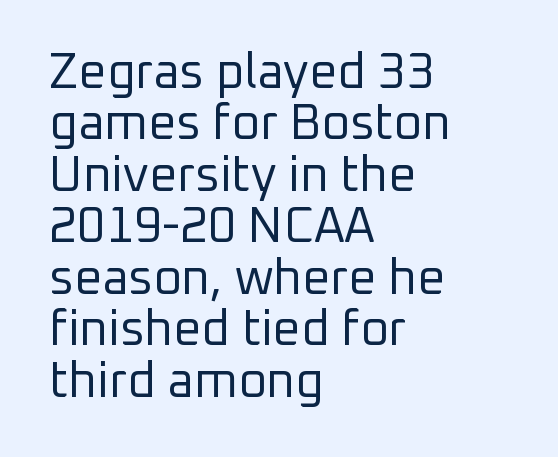
{"serif": "no", "italic": "no", "bold": "no", "weight": "regular", "width": "normal", "stroke_contrast": "low", "x_height": "medium", "monospaced": "no", "underline": "no", "align": "left", "line_spacing": "tight", "line_spacing_ratio": 1.05, "letter_spacing": "normal", "letter_spacing_em": 0.0, "glyph_px": 49}
